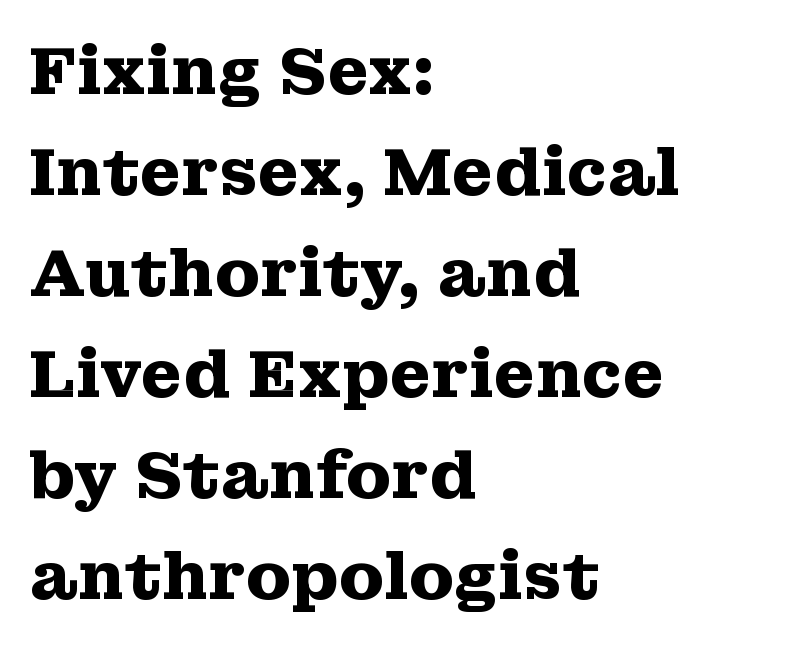
Q: Is the text bold? A: Yes.
Q: Is the text italic (slanted)? A: No, it is upright.
Q: Is the typeface a serif or a sans-serif typeface? A: Serif.
Q: Is the text underlined? A: No.
Q: How is the paragraph aligned? A: Left-aligned.
Q: Is the spacing between letters normal or unusually wide? A: Normal.
Q: Is the spacing between lines tight, normal or loose? A: Normal.
Q: Width (condensed, normal, or wide)? A: Wide.
Q: Stroke contrast? A: Medium.
Q: x-height? A: Medium.
Q: Monospaced? A: No.
